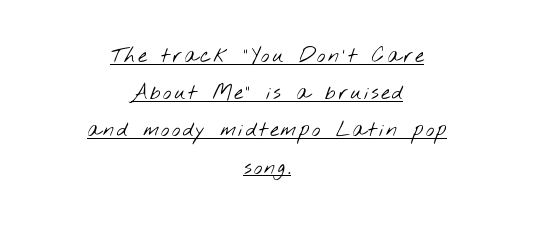
{"bold": "no", "underline": "yes", "align": "center", "line_spacing_ratio": 1.86, "glyph_px": 20}
